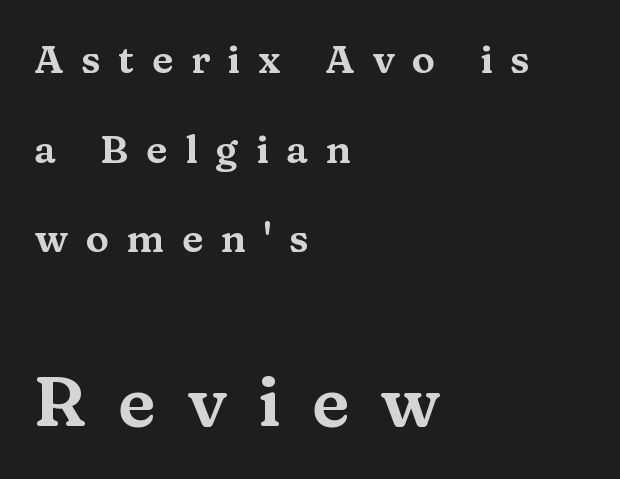
{"serif": "yes", "italic": "no", "width": "wide", "stroke_contrast": "medium", "x_height": "medium", "monospaced": "no", "underline": "no", "align": "left", "line_spacing": "loose", "line_spacing_ratio": 2.3, "letter_spacing": "wide", "letter_spacing_em": 0.46, "larger_block": "second", "size_ratio": 1.77, "glyph_px": 69}
